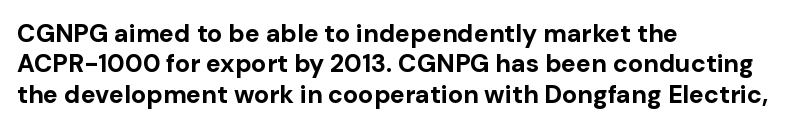
Each line starts at the same left margin while the right side varies. Words appear dense and cohesive because spacing is normal. What weight is shown? A full bold with thick strokes. Nope, not italic — everything's standing straight.
